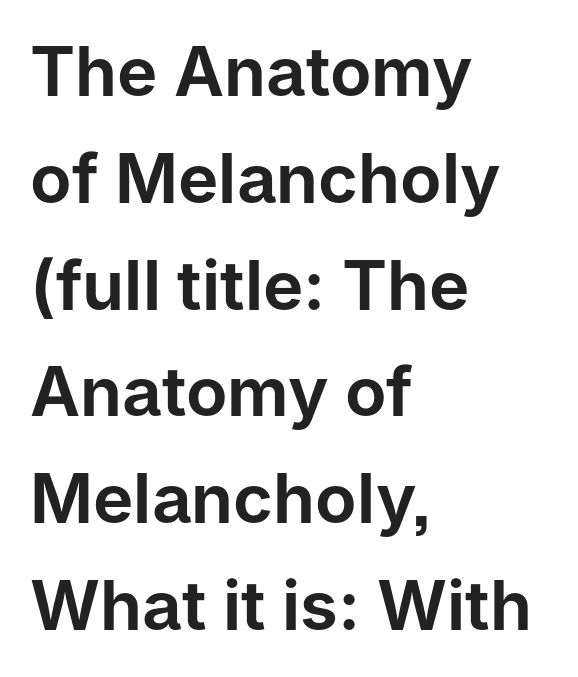
Q: Is the text italic (slanted)? A: No, it is upright.
Q: Is the typeface a serif or a sans-serif typeface? A: Sans-serif.
Q: Is the text underlined? A: No.
Q: How is the paragraph aligned? A: Left-aligned.
Q: Is the spacing between letters normal or unusually wide? A: Normal.
Q: Is the spacing between lines tight, normal or loose? A: Normal.
Q: Width (condensed, normal, or wide)? A: Normal.
Q: Stroke contrast? A: Low.
Q: x-height? A: Medium.
Q: Monospaced? A: No.
